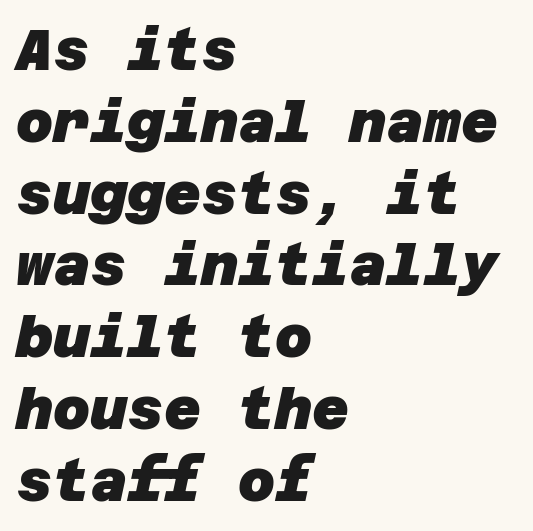
The image shows 57 px heavy sans-serif type; set left-aligned, normal line spacing (1.26x), normal letter spacing, not underlined; low stroke contrast and a large x-height.
